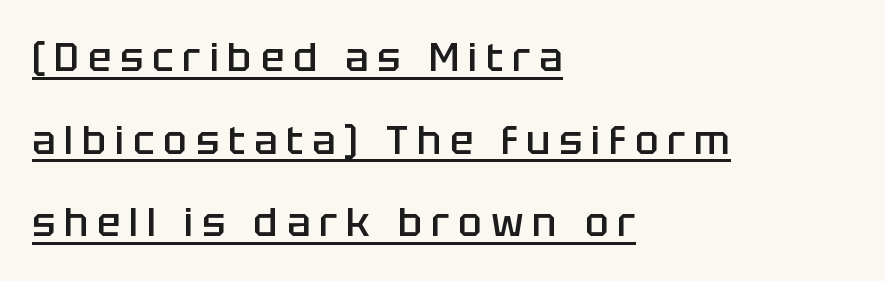
{"serif": "no", "italic": "no", "bold": "semi", "weight": "semibold", "width": "normal", "stroke_contrast": "low", "x_height": "large", "monospaced": "no", "underline": "yes", "align": "left", "line_spacing": "loose", "line_spacing_ratio": 2.12, "letter_spacing": "wide", "letter_spacing_em": 0.23, "glyph_px": 39}
